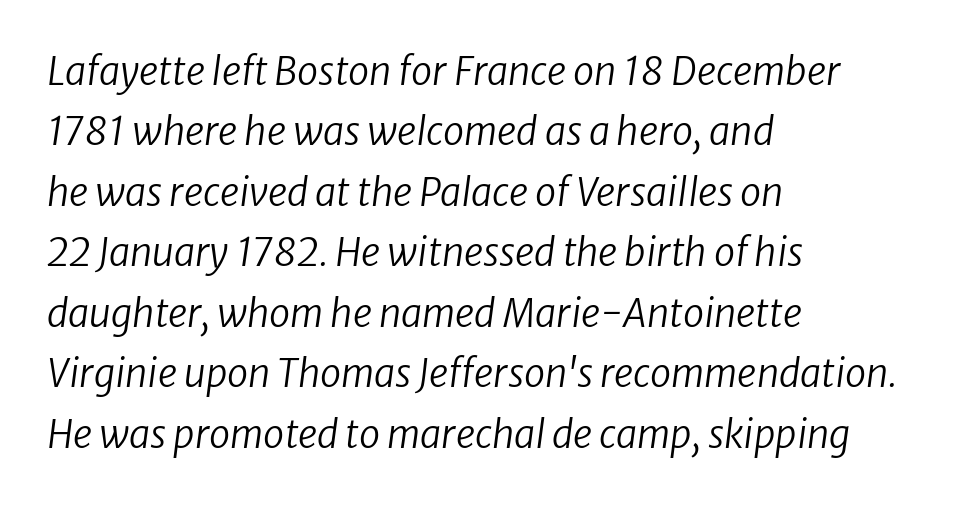
{"serif": "no", "bold": "no", "weight": "regular", "width": "normal", "stroke_contrast": "low", "x_height": "medium", "monospaced": "no", "underline": "no", "align": "left", "line_spacing": "normal", "line_spacing_ratio": 1.59, "letter_spacing": "normal", "letter_spacing_em": 0.0, "glyph_px": 38}
